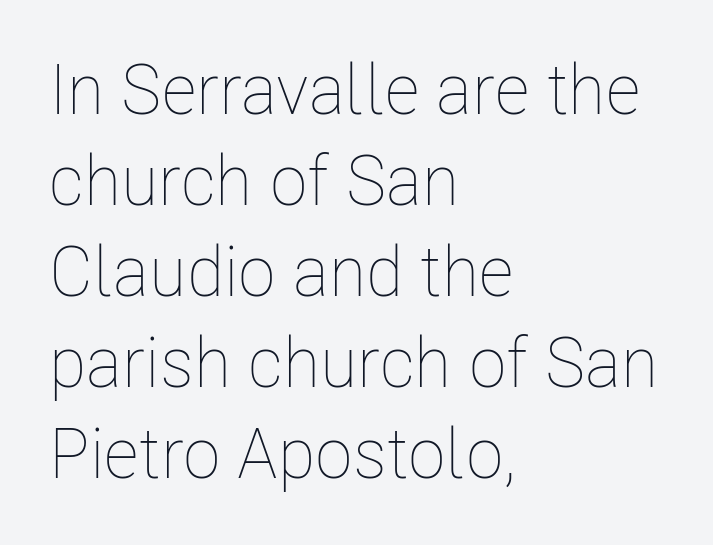
Q: Is the text bold? A: No.
Q: Is the text italic (slanted)? A: No, it is upright.
Q: Is the text underlined? A: No.
Q: How is the paragraph aligned? A: Left-aligned.
Q: Is the spacing between letters normal or unusually wide? A: Normal.
Q: Is the spacing between lines tight, normal or loose? A: Normal.
Q: Width (condensed, normal, or wide)? A: Condensed.
Q: Stroke contrast? A: Low.
Q: x-height? A: Medium.
Q: Monospaced? A: No.
